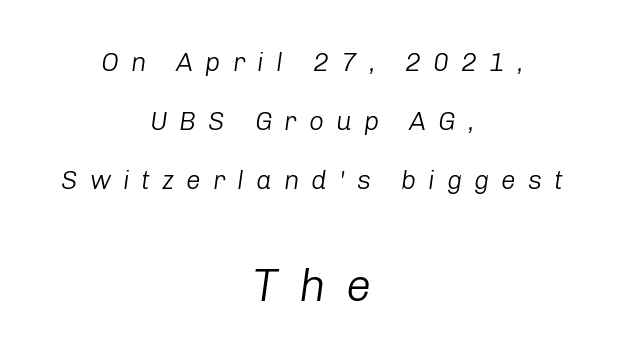
{"italic": "yes", "lean": "right", "slant_degrees": 8, "bold": "no", "weight": "light", "width": "normal", "stroke_contrast": "low", "x_height": "medium", "monospaced": "no", "underline": "no", "align": "center", "line_spacing": "loose", "line_spacing_ratio": 2.26, "letter_spacing": "wide", "letter_spacing_em": 0.46, "larger_block": "second", "size_ratio": 1.73, "glyph_px": 45}
